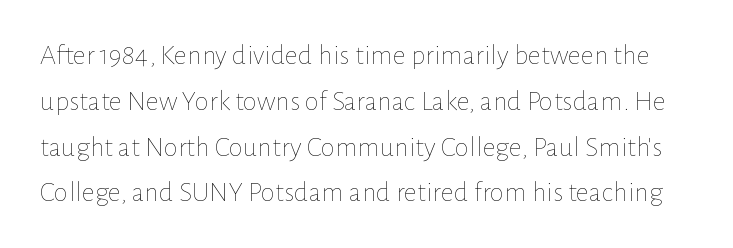
{"italic": "no", "bold": "no", "weight": "thin", "width": "normal", "stroke_contrast": "low", "x_height": "medium", "monospaced": "no", "underline": "no", "line_spacing": "normal", "line_spacing_ratio": 1.58, "letter_spacing": "normal", "letter_spacing_em": 0.0, "glyph_px": 29}
